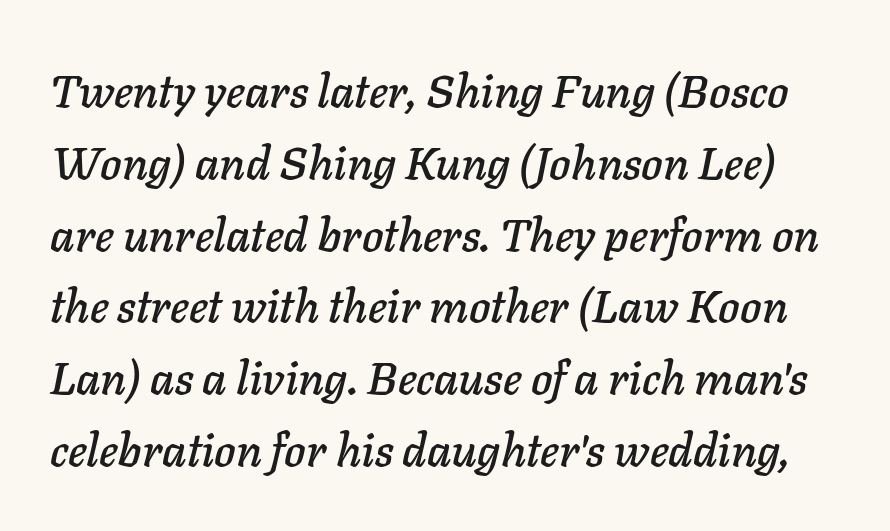
The image shows 46 px text type, italic (leaning right); set normal line spacing (1.56x), normal letter spacing, not underlined; low stroke contrast and a medium x-height.
